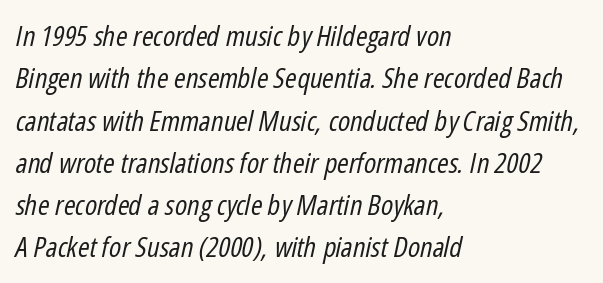
{"italic": "yes", "lean": "right", "slant_degrees": 12, "bold": "no", "weight": "regular", "width": "condensed", "stroke_contrast": "low", "x_height": "medium", "monospaced": "no", "underline": "no", "align": "left", "line_spacing": "normal", "line_spacing_ratio": 1.51, "letter_spacing": "normal", "letter_spacing_em": 0.0, "glyph_px": 28}
